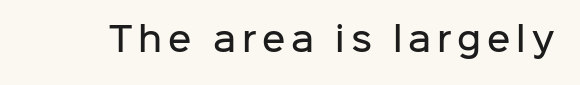
Q: Is the text bold? A: Semi-bold.
Q: Is the text italic (slanted)? A: No, it is upright.
Q: Is the typeface a serif or a sans-serif typeface? A: Sans-serif.
Q: Is the text underlined? A: No.
Q: Width (condensed, normal, or wide)? A: Normal.
Q: Stroke contrast? A: Low.
Q: x-height? A: Medium.
Q: Monospaced? A: No.
